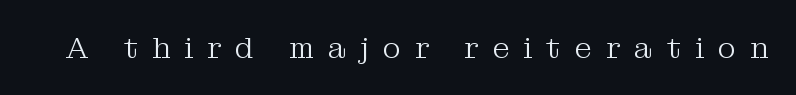
The strip under each line holds only bare page. Unbolded letterforms with no extra heft. Unlike a clean sans, this face finishes its strokes with serifs. Ordinary non-slanted type is in use. Loose tracking; the words dissolve into strings of separated letters.
